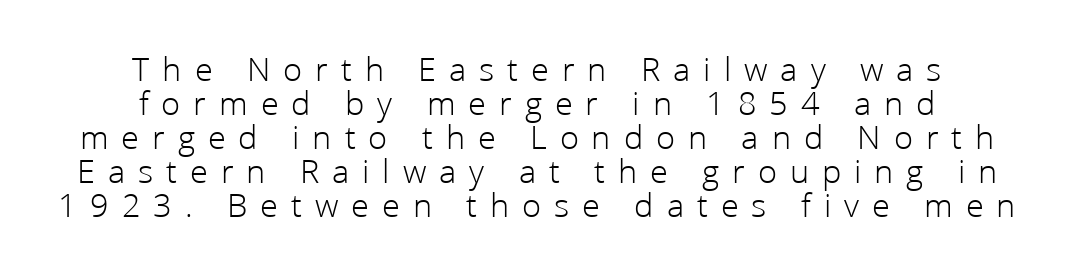
Q: Is the text bold? A: No.
Q: Is the text italic (slanted)? A: No, it is upright.
Q: Is the typeface a serif or a sans-serif typeface? A: Sans-serif.
Q: Is the text underlined? A: No.
Q: How is the paragraph aligned? A: Centered.
Q: Is the spacing between letters normal or unusually wide? A: Unusually wide.
Q: Is the spacing between lines tight, normal or loose? A: Tight.
Q: Width (condensed, normal, or wide)? A: Normal.
Q: Stroke contrast? A: Low.
Q: x-height? A: Medium.
Q: Monospaced? A: No.
